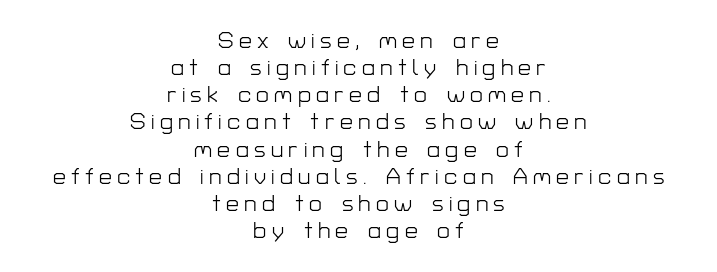
The image shows 23 px text type, upright; set centered, line spacing 1.18x, unusually wide letter spacing (+0.23 em), not underlined.
